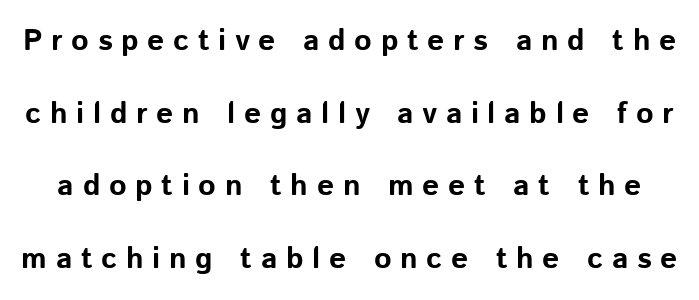
What stands out about the letter spacing? Its width — letters are far apart. Letterform terminals end flat and unadorned throughout the passage. Each letter keeps its own natural width here, so spacing adapts to shape. Tall strokes in this sample are plumb rather than angled. Check under the words: just untouched page. The passage shown stacks its lines with a broad gap.
